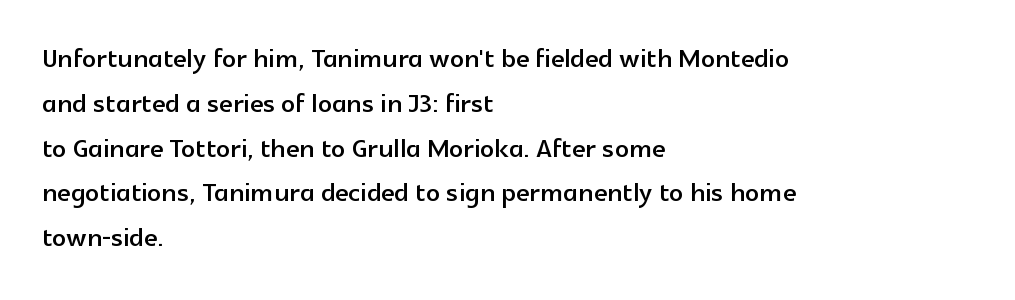
{"serif": "no", "italic": "no", "width": "normal", "x_height": "medium", "monospaced": "no", "underline": "no", "align": "left", "line_spacing": "normal", "line_spacing_ratio": 1.28, "letter_spacing": "normal", "letter_spacing_em": 0.0, "glyph_px": 35}
